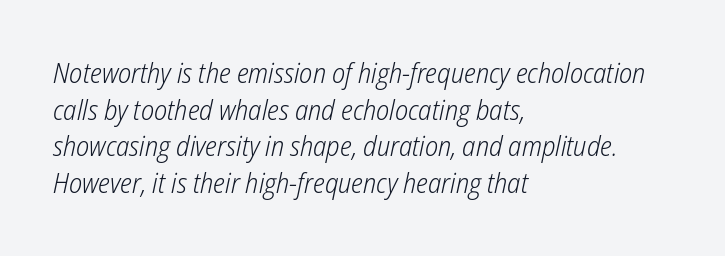
{"italic": "yes", "lean": "right", "slant_degrees": 12, "bold": "no", "weight": "light", "width": "condensed", "stroke_contrast": "low", "x_height": "medium", "monospaced": "no", "underline": "no", "align": "left", "line_spacing": "normal", "line_spacing_ratio": 1.31, "letter_spacing": "normal", "letter_spacing_em": 0.0, "glyph_px": 28}
